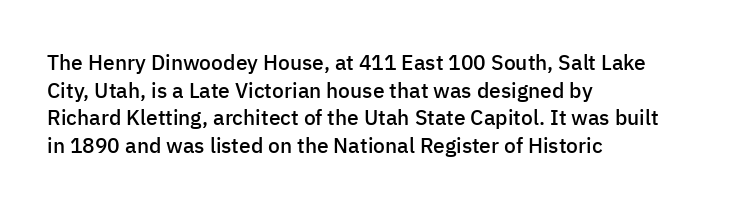
Q: Is the text bold? A: Semi-bold.
Q: Is the text italic (slanted)? A: No, it is upright.
Q: Is the text underlined? A: No.
Q: How is the paragraph aligned? A: Left-aligned.
Q: Is the spacing between letters normal or unusually wide? A: Normal.
Q: Is the spacing between lines tight, normal or loose? A: Normal.
